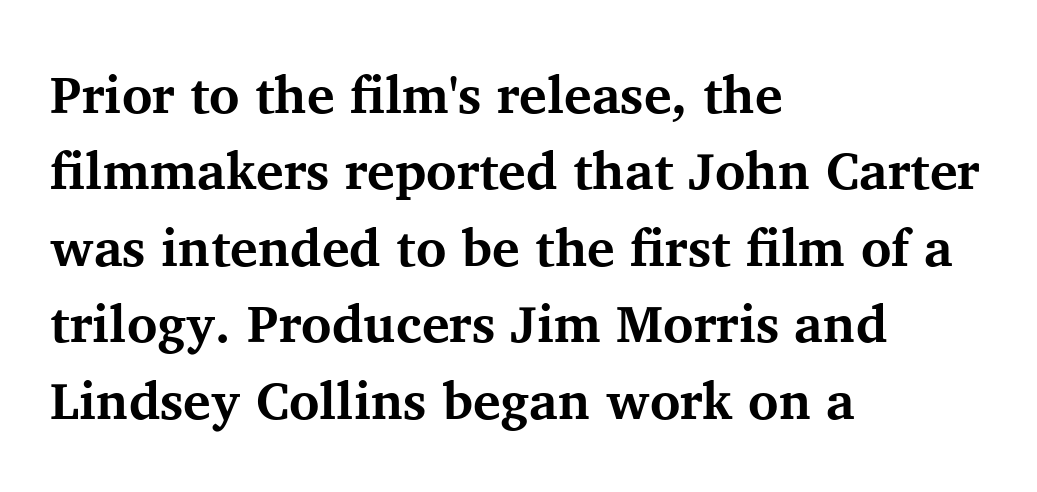
The baseline area is clear. Note the varied advance widths — an 'i' is clearly narrower than an 'm'. Observe the serifs anchoring each vertical stroke in this sample. Each word holds together tightly as a unit, with standard inter-letter gaps.
